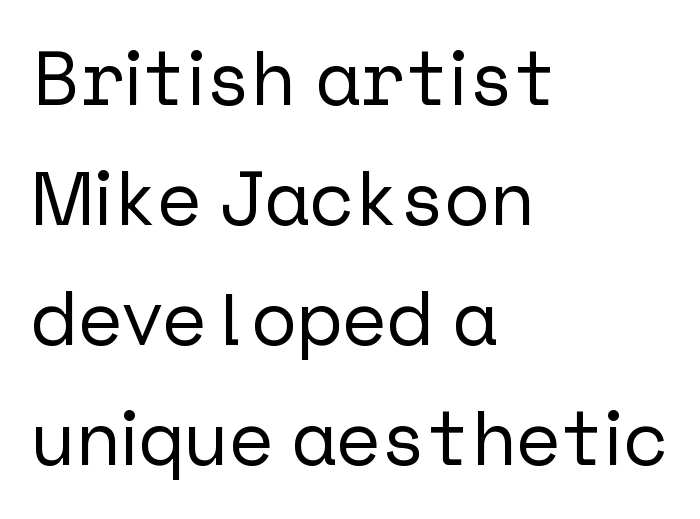
{"serif": "no", "italic": "no", "width": "normal", "stroke_contrast": "low", "x_height": "medium", "underline": "no", "align": "left", "line_spacing": "normal", "line_spacing_ratio": 1.58, "letter_spacing": "normal", "letter_spacing_em": 0.0, "glyph_px": 76}
